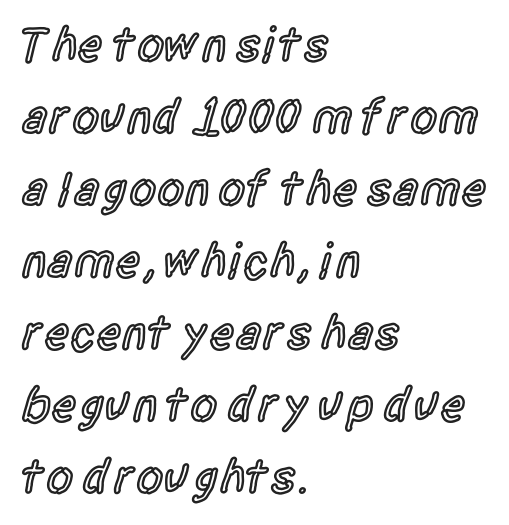
The image shows 49 px semibold, condensed sans-serif type; set left-aligned, normal line spacing (1.47x), normal letter spacing, not underlined; a large x-height.
